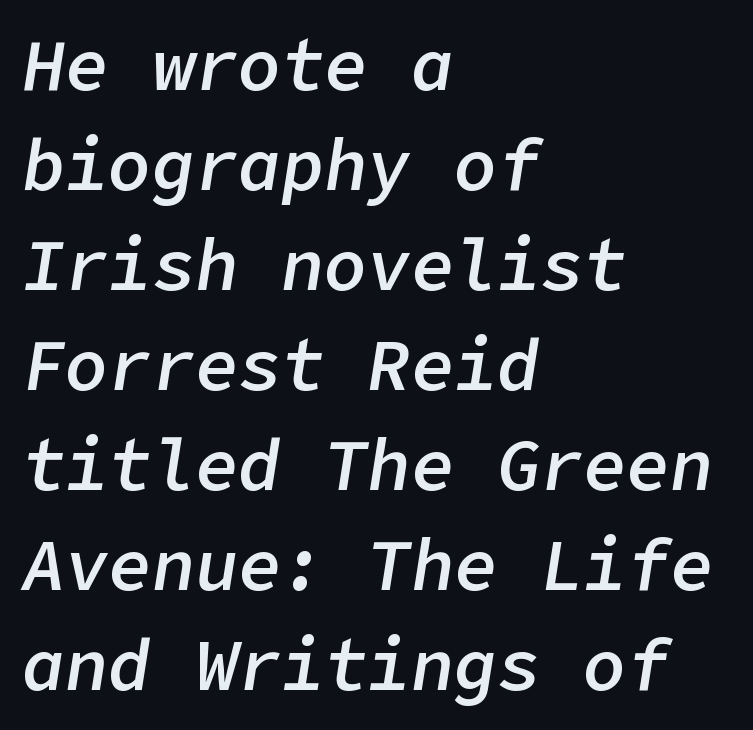
The image shows 72 px semibold type, italic (leaning right); set left-aligned, normal line spacing (1.39x), normal letter spacing, not underlined; low stroke contrast and a medium x-height.
